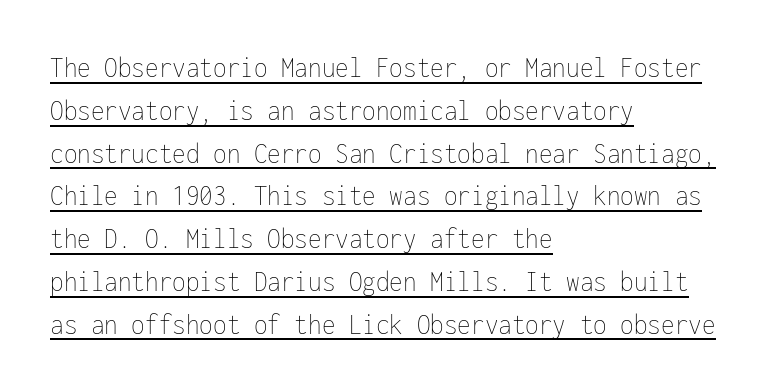
The image shows 31 px thin, condensed type, upright, monospaced; set left-aligned, normal line spacing (1.38x), normal letter spacing, underlined; low stroke contrast and a medium x-height.
